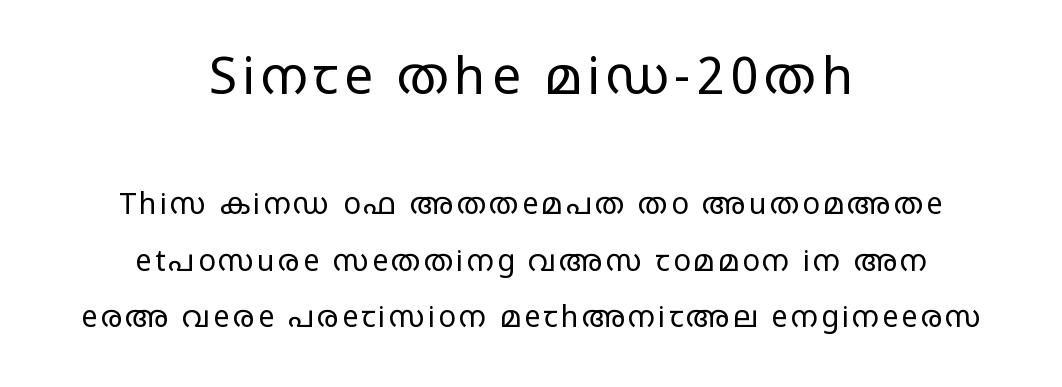
The image shows 51 px regular-weight, wide sans-serif type, upright; set centered, loose line spacing (1.95x), not underlined; the first (top) block is 1.76x larger; low stroke contrast and a large x-height.
